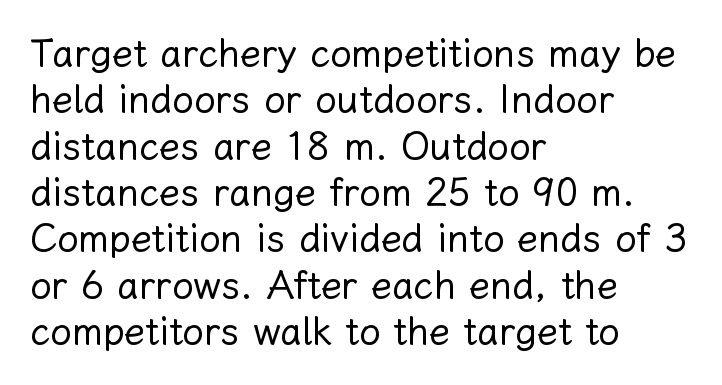
Q: Is the text bold? A: No.
Q: Is the text italic (slanted)? A: No, it is upright.
Q: Is the text underlined? A: No.
Q: How is the paragraph aligned? A: Left-aligned.
Q: Is the spacing between letters normal or unusually wide? A: Normal.
Q: Width (condensed, normal, or wide)? A: Normal.
Q: Stroke contrast? A: Low.
Q: x-height? A: Medium.
Q: Monospaced? A: No.
